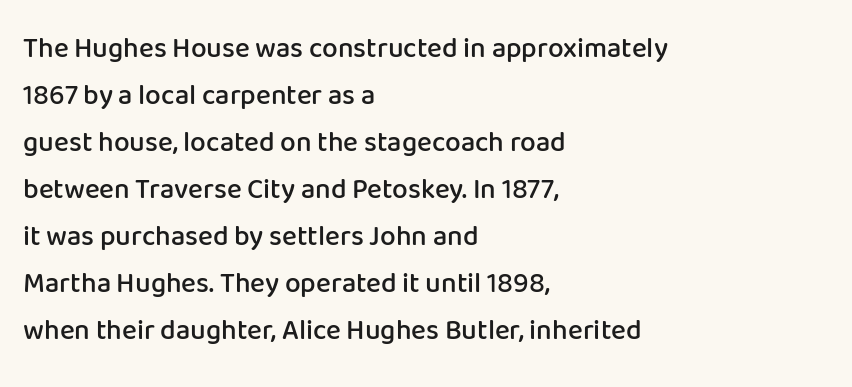
Do the characters align in a grid? No, the font is proportional. What stands out about the letter spacing? Nothing — it is the standard amount. Vertical strokes here are truly vertical. All the whitespace from short lines collects on the right.
